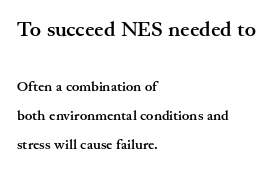
Q: Is the text bold? A: Yes.
Q: Is the text italic (slanted)? A: No, it is upright.
Q: Is the text underlined? A: No.
Q: How is the paragraph aligned? A: Left-aligned.
Q: Is the spacing between letters normal or unusually wide? A: Normal.
Q: Is the spacing between lines tight, normal or loose? A: Loose.
Q: Which block of text is set in a larger size, the first (top) or the second (bottom)? A: The first (top) one.
